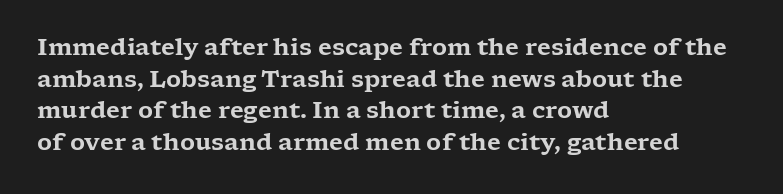
The tracking reads as untouched default to a designer's eye. These lines were composed using upright roman letters. A clean baseline with only descenders dipping below it. The designer left line spacing at the default. The lines are quadded left.
